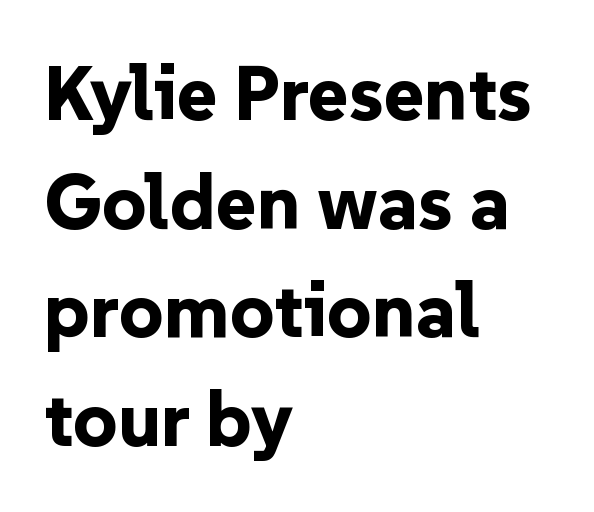
{"serif": "no", "italic": "no", "bold": "yes", "weight": "bold", "width": "normal", "stroke_contrast": "low", "x_height": "medium", "monospaced": "no", "underline": "no", "align": "left", "line_spacing": "normal", "line_spacing_ratio": 1.41, "letter_spacing": "normal", "letter_spacing_em": 0.0, "glyph_px": 77}
